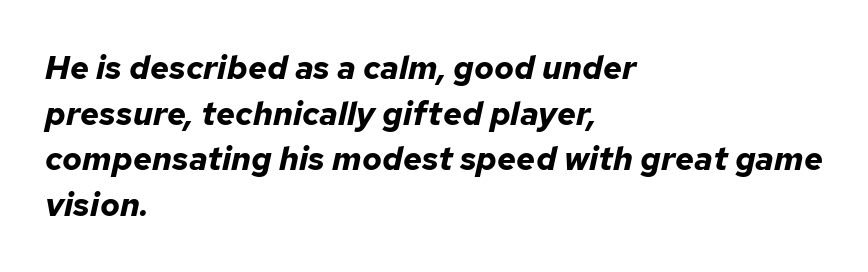
Q: Is the text bold? A: Yes.
Q: Is the text italic (slanted)? A: Yes, it leans right by about 12 degrees.
Q: Is the text underlined? A: No.
Q: How is the paragraph aligned? A: Left-aligned.
Q: Is the spacing between letters normal or unusually wide? A: Normal.
Q: Is the spacing between lines tight, normal or loose? A: Normal.
Q: Width (condensed, normal, or wide)? A: Normal.
Q: Stroke contrast? A: Low.
Q: x-height? A: Medium.
Q: Monospaced? A: No.
